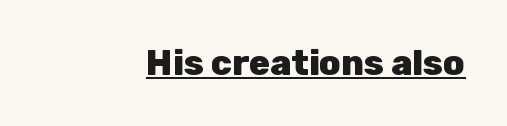
The letters advance in unequal steps, a hallmark of proportional type. The words here are underlined. Are there feet on the stems? There aren't — it's a sans. In terms of weight, the rendering is a true, heavy bold. These lines keep a tight, regular rhythm from letter to letter.
